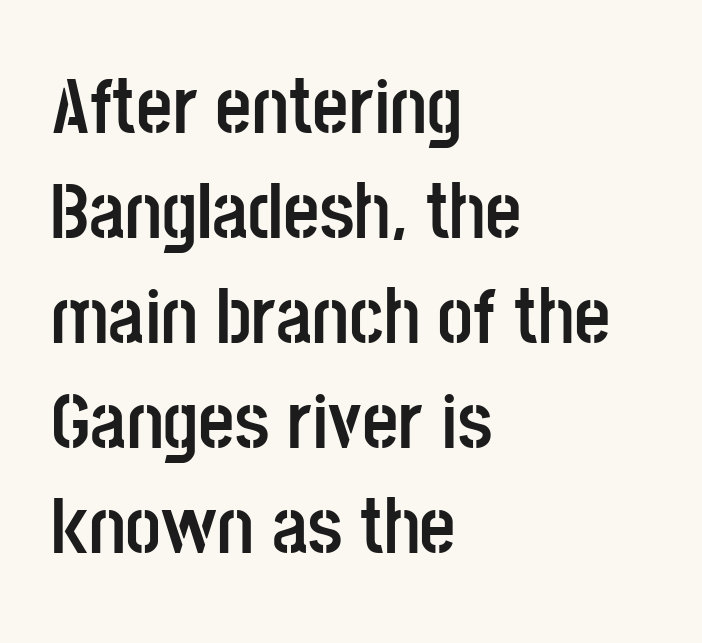
Q: Is the text bold? A: Yes.
Q: Is the text italic (slanted)? A: No, it is upright.
Q: Is the typeface a serif or a sans-serif typeface? A: Sans-serif.
Q: Is the text underlined? A: No.
Q: How is the paragraph aligned? A: Left-aligned.
Q: Is the spacing between letters normal or unusually wide? A: Normal.
Q: Is the spacing between lines tight, normal or loose? A: Normal.
Q: Width (condensed, normal, or wide)? A: Condensed.
Q: Stroke contrast? A: Low.
Q: x-height? A: Large.
Q: Monospaced? A: No.
